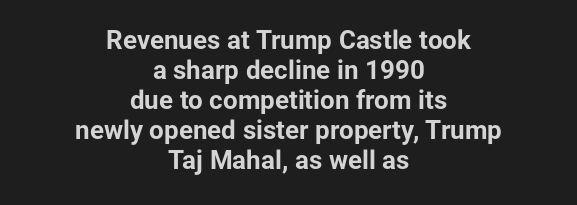
The leading is snug, giving the passage a crowded texture. This sample is center-justified, so both line endings float freely. The zone under the glyphs is completely vacant. Glyph-to-glyph distance matches everyday printed text. This is roman type, the default non-slanted kind. Plenty of ink on the page — the face is bold.
